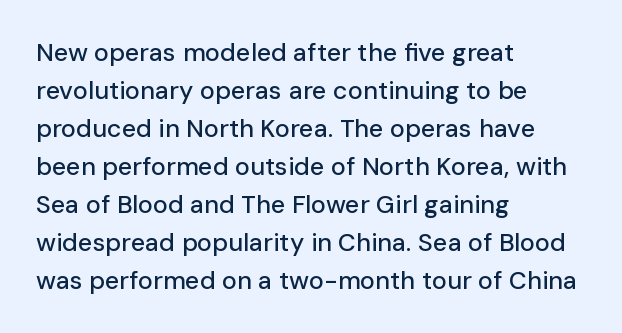
Plain, unruled lines of type. Each word holds together tightly as a unit, with standard inter-letter gaps. Every row of glyphs begins at an identical x-position on the left. Leading matches the norm, producing a regular column.
